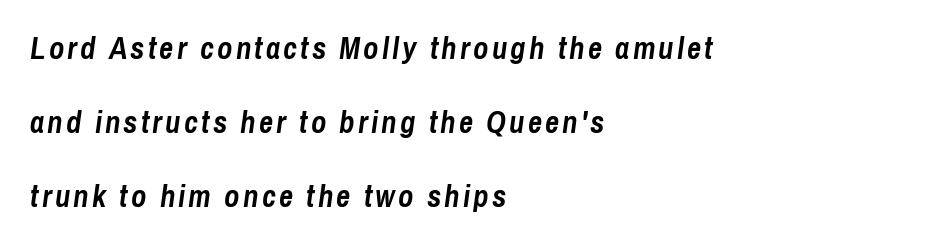
The image shows 31 px semibold, condensed type, italic (leaning right); set left-aligned, loose line spacing (2.39x), not underlined; low stroke contrast and a medium x-height.
